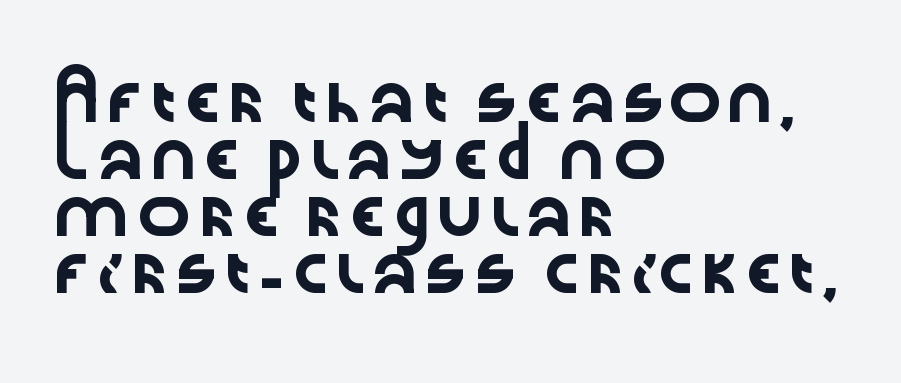
{"serif": "no", "italic": "no", "width": "wide", "stroke_contrast": "low", "x_height": "medium", "monospaced": "no", "underline": "no", "align": "left", "line_spacing_ratio": 1.24, "letter_spacing": "normal", "letter_spacing_em": 0.0, "glyph_px": 46}
